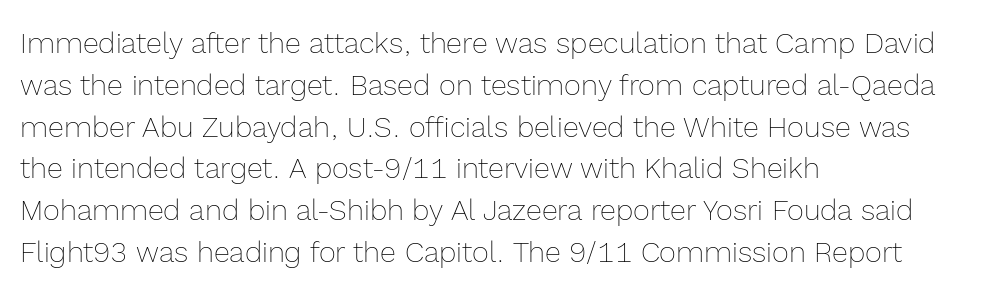
Q: Is the text bold? A: No.
Q: Is the text italic (slanted)? A: No, it is upright.
Q: Is the text underlined? A: No.
Q: How is the paragraph aligned? A: Left-aligned.
Q: Is the spacing between letters normal or unusually wide? A: Normal.
Q: Is the spacing between lines tight, normal or loose? A: Normal.
Q: Width (condensed, normal, or wide)? A: Normal.
Q: x-height? A: Medium.
Q: Monospaced? A: No.
